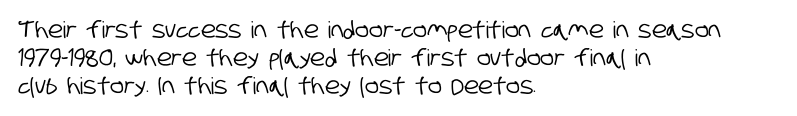
{"underline": "no", "align": "left", "line_spacing_ratio": 1.21, "letter_spacing": "normal", "letter_spacing_em": 0.0, "glyph_px": 23}
